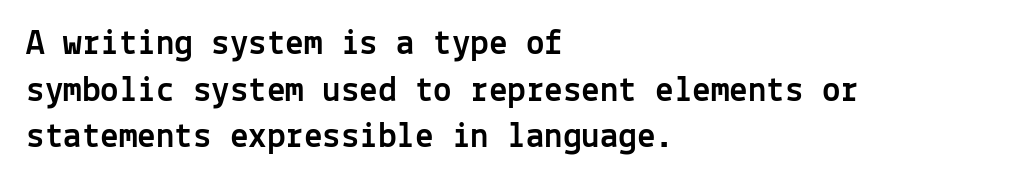
Look at the bottom of the vertical strokes: they stop flat, with no serifs. The lettering stays uniformly vertical, giving the passage a roman look. Observe the ordinary spacing: letters are neighbours, not strangers. Typeset ragged right — the left edge is the straight one. The rendering uses typewriter-style spacing with identical character cells.
